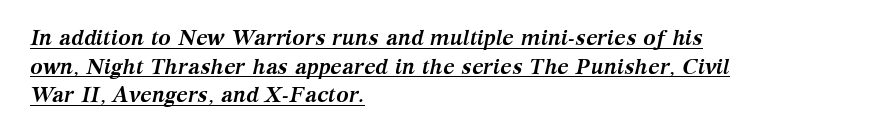
{"italic": "yes", "lean": "right", "slant_degrees": 12, "bold": "yes", "underline": "yes", "align": "left", "line_spacing": "normal", "line_spacing_ratio": 1.36, "letter_spacing": "normal", "letter_spacing_em": 0.0, "glyph_px": 21}
